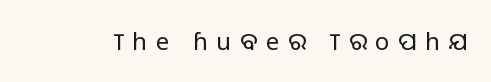
Tracking value appears strongly positive — letters spread wide. This is roman type, the default non-slanted kind. Bare-footed words on every line. The font is comparable to plain body text, perhaps lighter.
